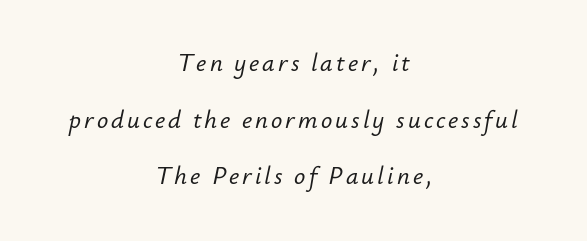
The image shows 25 px text type, italic (leaning right); set centered, loose line spacing (2.27x), not underlined.
